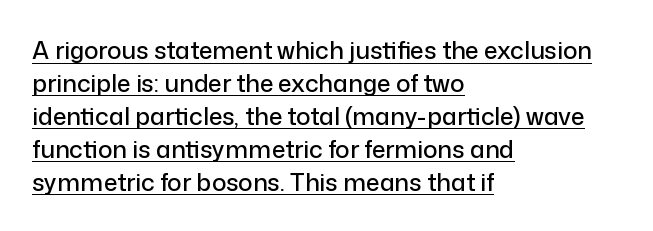
{"italic": "no", "underline": "yes", "align": "left", "line_spacing": "normal", "line_spacing_ratio": 1.37, "letter_spacing": "normal", "letter_spacing_em": 0.0, "glyph_px": 24}
